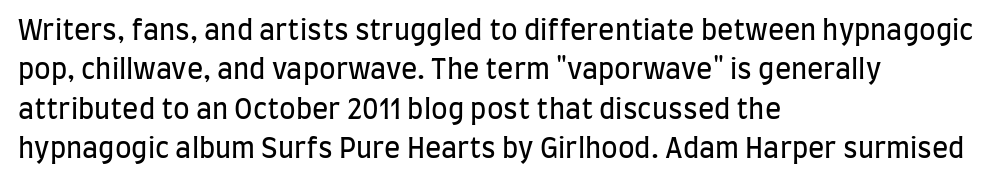
Q: Is the text bold? A: No.
Q: Is the text italic (slanted)? A: No, it is upright.
Q: Is the text underlined? A: No.
Q: How is the paragraph aligned? A: Left-aligned.
Q: Is the spacing between letters normal or unusually wide? A: Normal.
Q: Is the spacing between lines tight, normal or loose? A: Normal.
